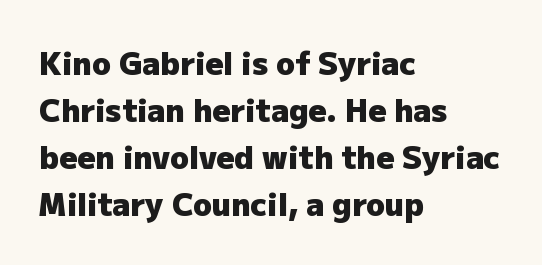
Varying glyph widths throughout — classic text-font behaviour. The typesetting leans heavy: a genuine bold. Regarding serifs, this sample does without them. Style check: upright.
